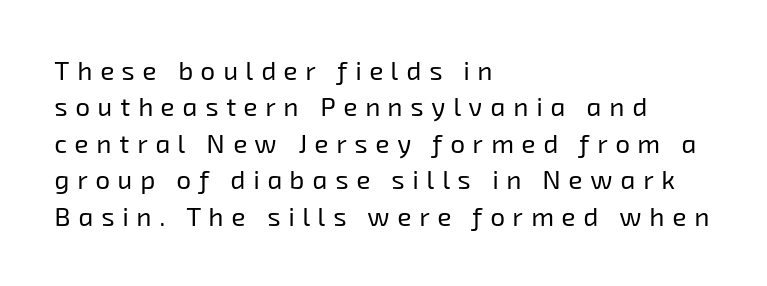
The image shows 26 px text type; set left-aligned, normal line spacing (1.4x), unusually wide letter spacing (+0.3 em), not underlined.
